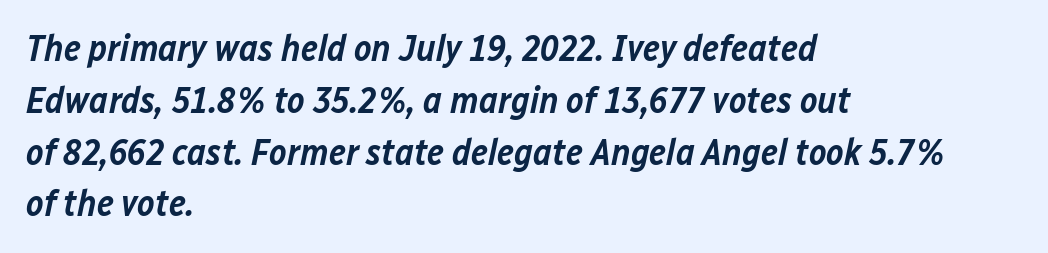
Q: Is the text bold? A: Semi-bold.
Q: Is the text italic (slanted)? A: Yes, it leans right by about 12 degrees.
Q: Is the text underlined? A: No.
Q: How is the paragraph aligned? A: Left-aligned.
Q: Is the spacing between letters normal or unusually wide? A: Normal.
Q: Is the spacing between lines tight, normal or loose? A: Normal.
Q: Width (condensed, normal, or wide)? A: Normal.
Q: Stroke contrast? A: Low.
Q: x-height? A: Medium.
Q: Monospaced? A: No.
